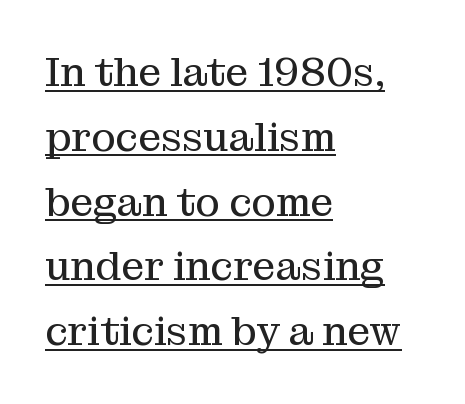
Q: Is the text bold? A: No.
Q: Is the text italic (slanted)? A: No, it is upright.
Q: Is the typeface a serif or a sans-serif typeface? A: Serif.
Q: Is the text underlined? A: Yes.
Q: How is the paragraph aligned? A: Left-aligned.
Q: Is the spacing between letters normal or unusually wide? A: Normal.
Q: Is the spacing between lines tight, normal or loose? A: Normal.
Q: Width (condensed, normal, or wide)? A: Normal.
Q: Stroke contrast? A: Medium.
Q: x-height? A: Medium.
Q: Monospaced? A: No.
